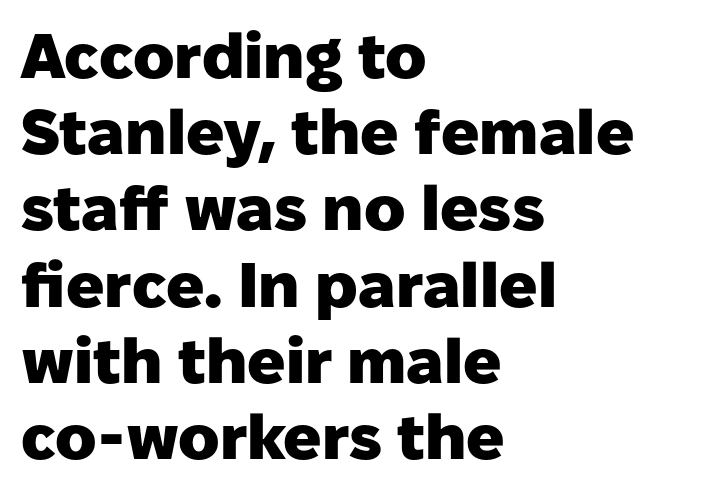
Q: Is the text bold? A: Yes.
Q: Is the text italic (slanted)? A: No, it is upright.
Q: Is the typeface a serif or a sans-serif typeface? A: Sans-serif.
Q: Is the text underlined? A: No.
Q: How is the paragraph aligned? A: Left-aligned.
Q: Is the spacing between letters normal or unusually wide? A: Normal.
Q: Width (condensed, normal, or wide)? A: Normal.
Q: Stroke contrast? A: Low.
Q: x-height? A: Medium.
Q: Monospaced? A: No.
